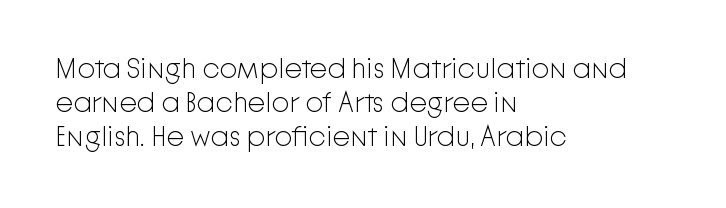
Bold? No — there's no thickening of the strokes. Proportional: the letters do not fall into vertical columns. Quick note: underline off. Nothing unusual about the tracking: characters are spaced as the font intends. Nope, not italic — everything's standing straight.
